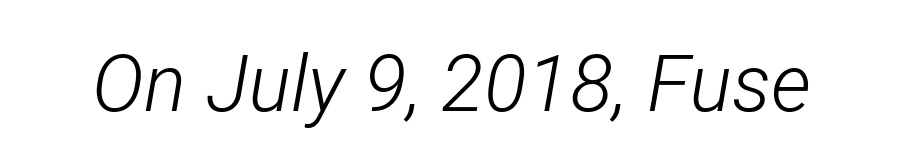
Counters stay open thanks to moderate or lighter strokes. The rendering keeps characters at their native spacing. Note the varied advance widths — an 'i' is clearly narrower than an 'm'. Is the type slanted? Yes — the strokes lean at a clear angle.
